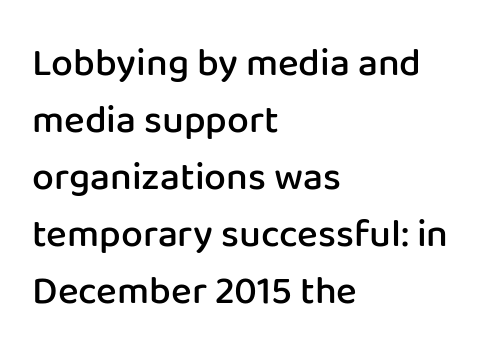
Summary of vertical rhythm: regular, with standard interline spacing. Each glyph is drawn with semibold strokes, heavier than normal yet not fully bold. Designer's note — italics off, roman on. The rendering uses natural spacing where letterforms have individual widths.
